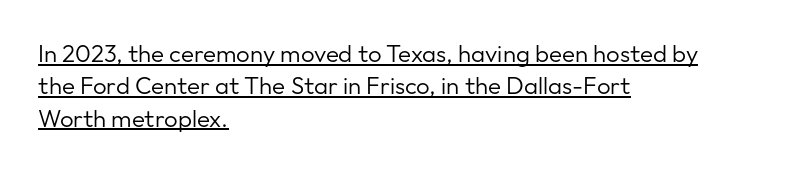
Q: Is the text bold? A: No.
Q: Is the text italic (slanted)? A: No, it is upright.
Q: Is the text underlined? A: Yes.
Q: How is the paragraph aligned? A: Left-aligned.
Q: Is the spacing between letters normal or unusually wide? A: Normal.
Q: Is the spacing between lines tight, normal or loose? A: Normal.
